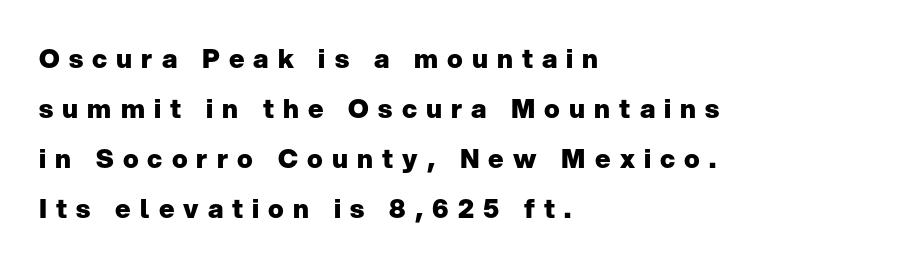
Q: Is the text bold? A: Yes.
Q: Is the text italic (slanted)? A: No, it is upright.
Q: Is the text underlined? A: No.
Q: How is the paragraph aligned? A: Left-aligned.
Q: Is the spacing between letters normal or unusually wide? A: Unusually wide.
Q: Is the spacing between lines tight, normal or loose? A: Loose.
